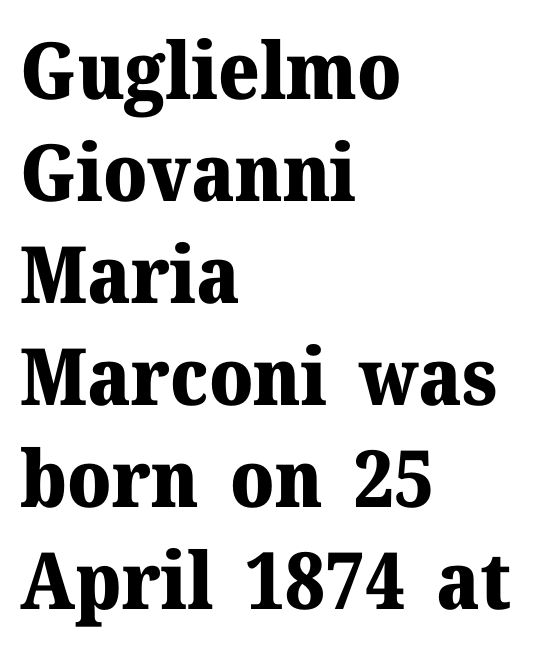
The image shows 79 px heavy serif type, upright; set left-aligned, normal line spacing (1.29x), normal letter spacing, not underlined; medium stroke contrast and a medium x-height.
